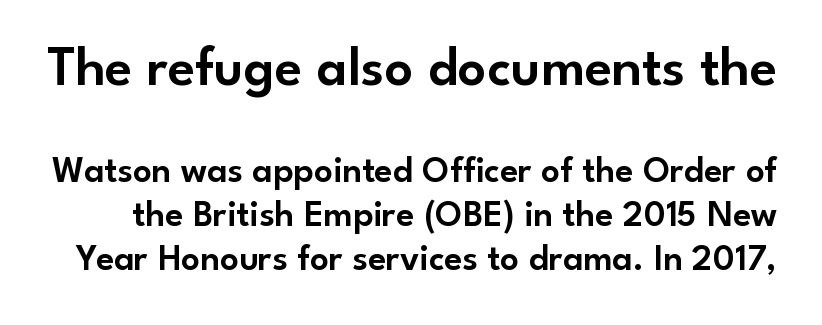
Compared with typical body copy, the letter spacing here is the same. A typesetter would label this face a sans. Think of a printed novel: that variable character pitch is what you see here. Is the lower block the larger one? No — the upper block carries the bigger type.
